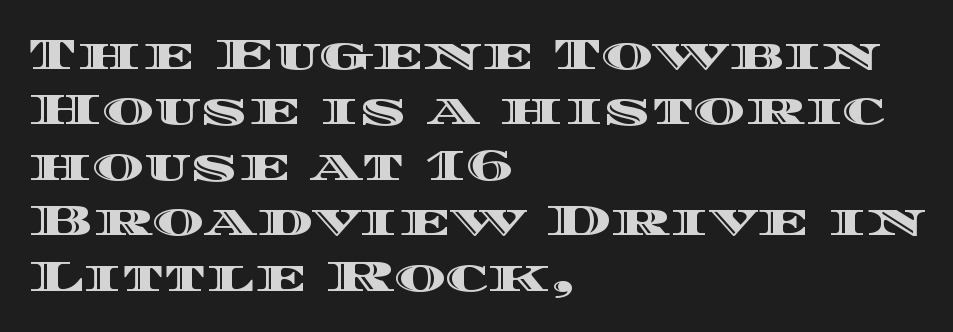
Q: Is the text italic (slanted)? A: No, it is upright.
Q: Is the text underlined? A: No.
Q: How is the paragraph aligned? A: Left-aligned.
Q: Is the spacing between letters normal or unusually wide? A: Normal.
Q: Is the spacing between lines tight, normal or loose? A: Normal.
Q: Width (condensed, normal, or wide)? A: Wide.
Q: x-height? A: Large.
Q: Monospaced? A: No.
